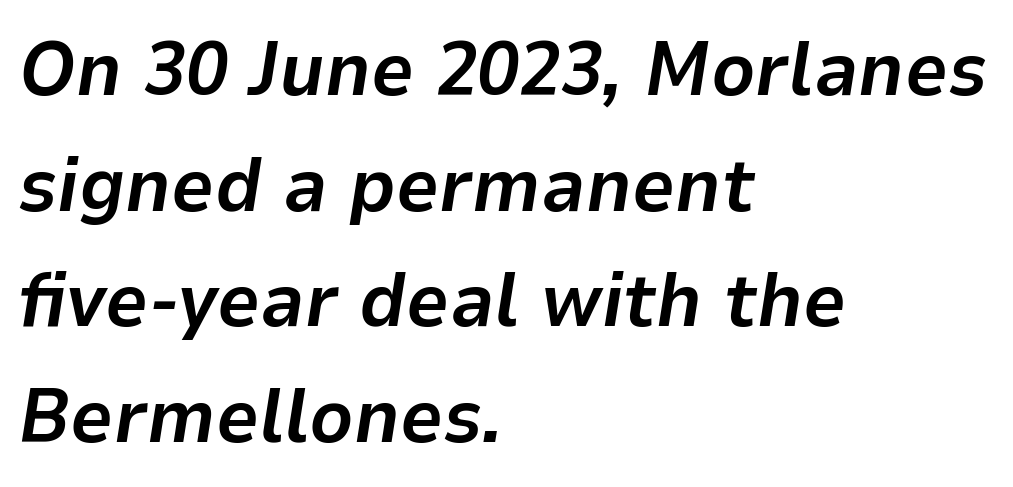
Q: Is the text bold? A: Yes.
Q: Is the text italic (slanted)? A: Yes, it leans right by about 9 degrees.
Q: Is the text underlined? A: No.
Q: How is the paragraph aligned? A: Left-aligned.
Q: Is the spacing between letters normal or unusually wide? A: Normal.
Q: Is the spacing between lines tight, normal or loose? A: Normal.
Q: Width (condensed, normal, or wide)? A: Normal.
Q: Stroke contrast? A: Low.
Q: x-height? A: Medium.
Q: Monospaced? A: No.
